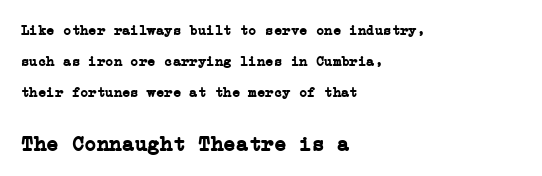
The image shows 21 px bold type, upright; set left-aligned, loose line spacing (2.21x), normal letter spacing, not underlined; the second (bottom) block is 1.5x larger.
